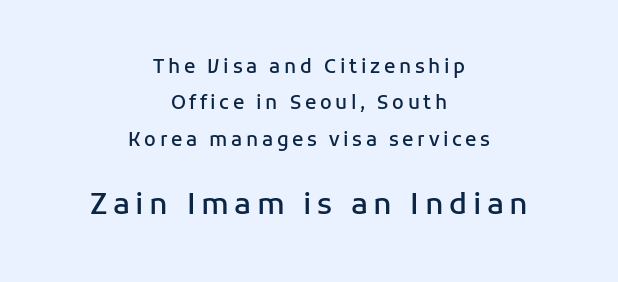
Which margin do the lines hug? Neither — every line sits in the middle. Does the leading feel generous? Absolutely, it's lavish. You get the small type first, then a jump to larger type. The space beneath each line is pristine and unruled. Regarding serifs, this sample does without them.
